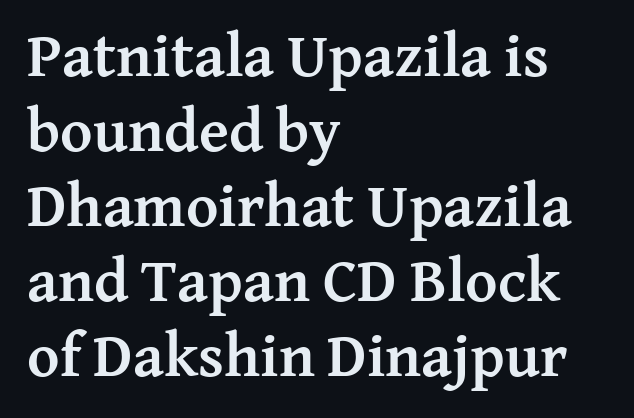
{"serif": "yes", "italic": "no", "bold": "yes", "weight": "semibold", "width": "normal", "stroke_contrast": "medium", "x_height": "medium", "monospaced": "no", "underline": "no", "align": "left", "line_spacing_ratio": 1.21, "letter_spacing": "normal", "letter_spacing_em": 0.0, "glyph_px": 62}
